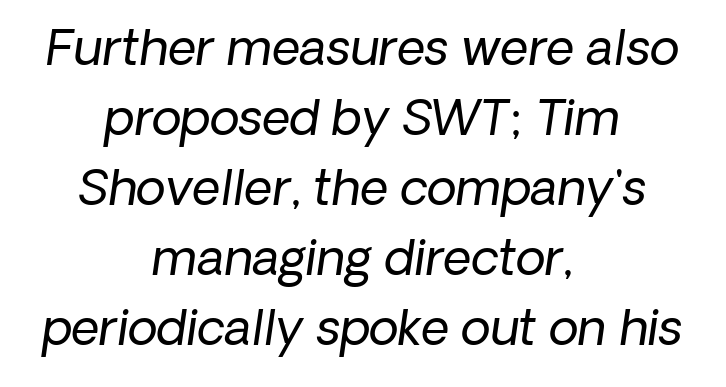
{"italic": "yes", "lean": "right", "slant_degrees": 8, "bold": "no", "weight": "regular", "width": "normal", "stroke_contrast": "low", "x_height": "medium", "monospaced": "no", "underline": "no", "align": "center", "line_spacing": "normal", "line_spacing_ratio": 1.43, "letter_spacing": "normal", "letter_spacing_em": 0.0, "glyph_px": 49}
